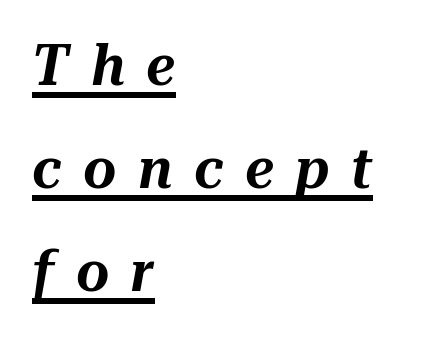
Q: Is the text italic (slanted)? A: Yes, it leans right by about 10 degrees.
Q: Is the text underlined? A: Yes.
Q: How is the paragraph aligned? A: Left-aligned.
Q: Is the spacing between letters normal or unusually wide? A: Unusually wide.
Q: Width (condensed, normal, or wide)? A: Normal.
Q: Stroke contrast? A: Medium.
Q: x-height? A: Medium.
Q: Monospaced? A: No.
